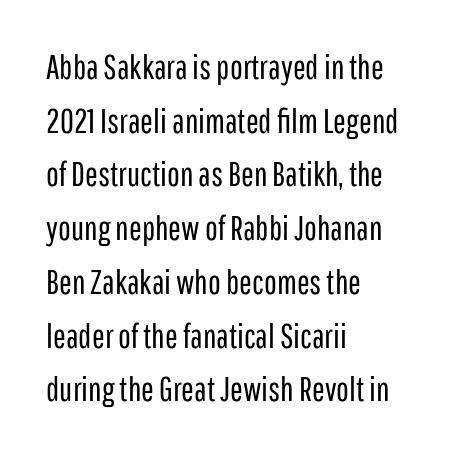
The image shows 34 px regular-weight, condensed sans-serif type, upright; set left-aligned, normal line spacing (1.58x), normal letter spacing, not underlined; low stroke contrast and a medium x-height.
